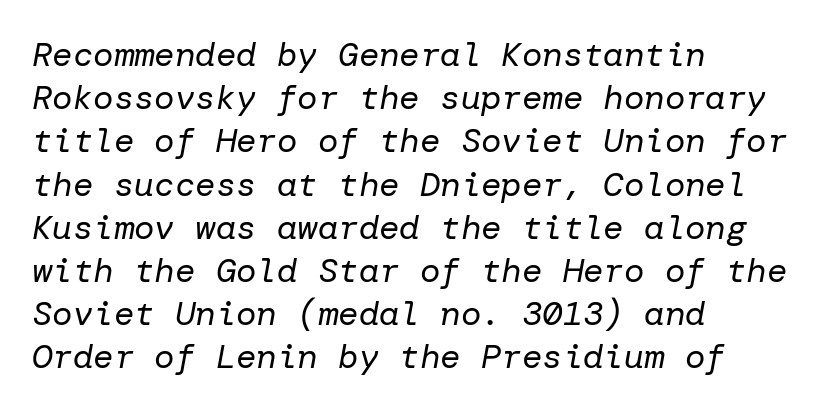
Nobody touched the tracking dial on this one. The weight tops out at a normal text grade. One-word summary of the alignment: left. Italic? Definitely — the glyphs are oblique. Normally led — the rows are evenly, conventionally spaced.
